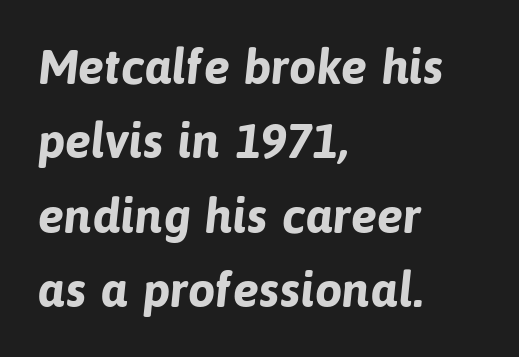
Nobody drew a line under any word here. Notice how thick the strokes are: this is what a full bold looks like. Compared with typical paragraphs, the rows here are spaced about the same. Visually the block forms a straight wall on the left and a jagged coastline on the right. Proportional: the letters do not fall into vertical columns. The rendering keeps characters at their native spacing.
